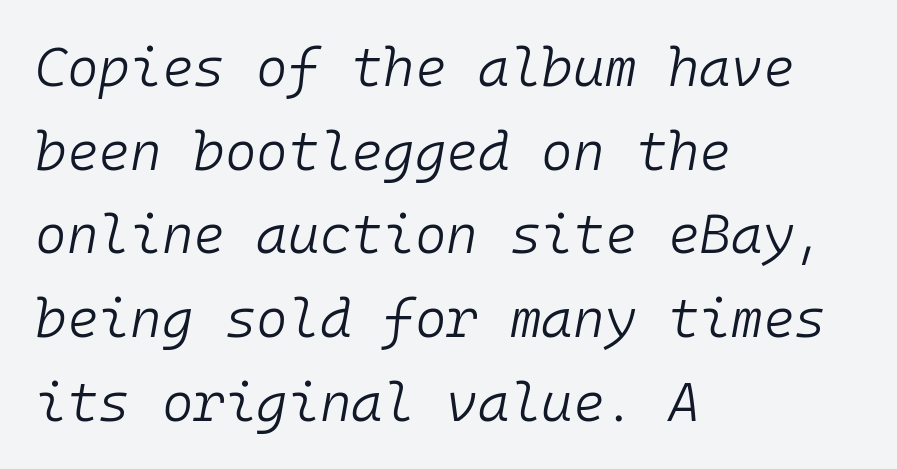
{"italic": "yes", "lean": "right", "slant_degrees": 10, "bold": "no", "weight": "light", "width": "normal", "stroke_contrast": "low", "x_height": "medium", "monospaced": "yes", "underline": "no", "align": "left", "line_spacing": "normal", "line_spacing_ratio": 1.55, "letter_spacing": "normal", "letter_spacing_em": 0.0, "glyph_px": 54}
